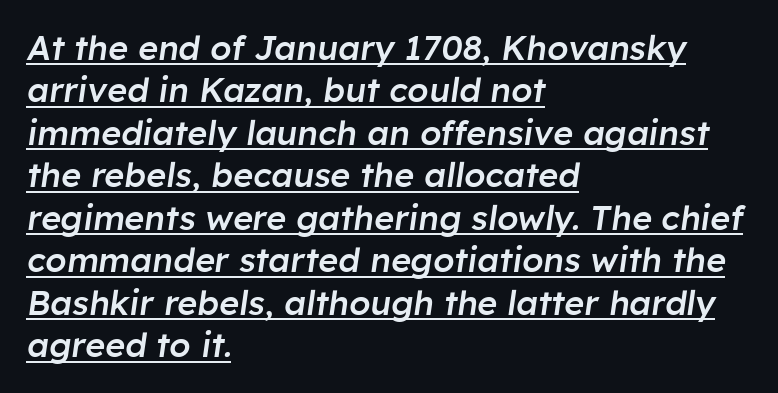
Q: Is the text bold? A: Semi-bold.
Q: Is the text italic (slanted)? A: Yes, it leans right by about 8 degrees.
Q: Is the text underlined? A: Yes.
Q: How is the paragraph aligned? A: Left-aligned.
Q: Is the spacing between letters normal or unusually wide? A: Normal.
Q: Is the spacing between lines tight, normal or loose? A: Normal.
Q: Width (condensed, normal, or wide)? A: Normal.
Q: Stroke contrast? A: Low.
Q: x-height? A: Medium.
Q: Monospaced? A: No.
